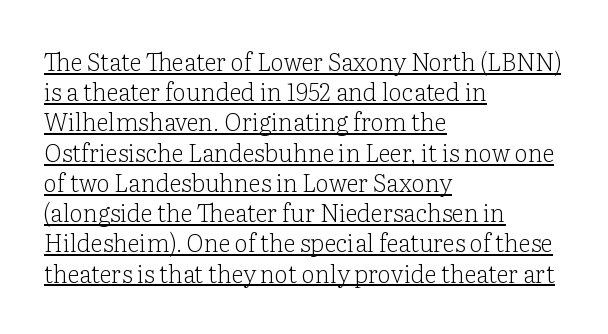
The image shows 24 px text type, upright; set left-aligned, normal line spacing (1.26x), normal letter spacing, underlined.
